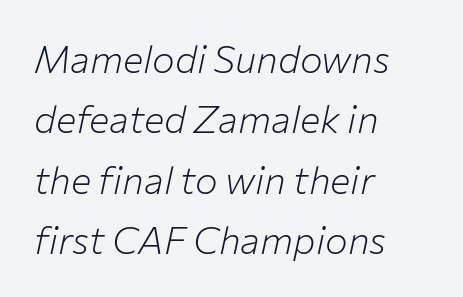
{"italic": "yes", "lean": "right", "slant_degrees": 12, "bold": "no", "weight": "light", "width": "normal", "stroke_contrast": "low", "x_height": "medium", "monospaced": "no", "underline": "no", "align": "left", "line_spacing": "normal", "line_spacing_ratio": 1.59, "letter_spacing": "normal", "letter_spacing_em": 0.0, "glyph_px": 38}
